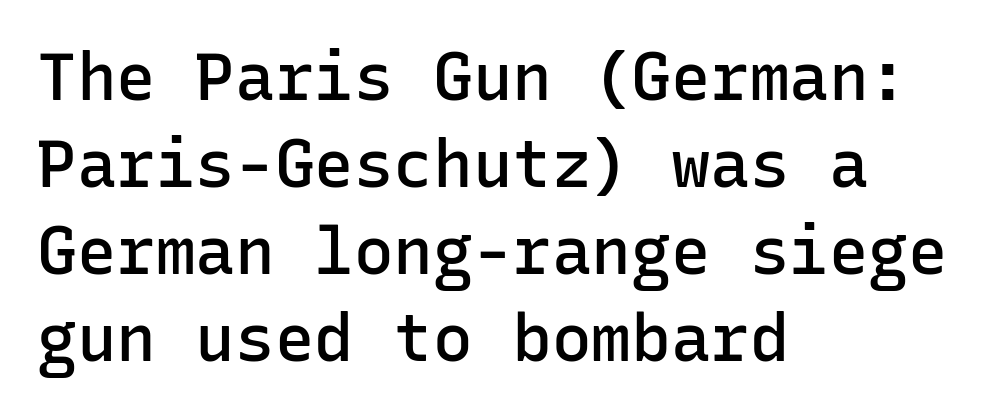
Q: Is the text bold? A: Semi-bold.
Q: Is the text italic (slanted)? A: No, it is upright.
Q: Is the typeface a serif or a sans-serif typeface? A: Sans-serif.
Q: Is the text underlined? A: No.
Q: How is the paragraph aligned? A: Left-aligned.
Q: Is the spacing between letters normal or unusually wide? A: Normal.
Q: Is the spacing between lines tight, normal or loose? A: Normal.
Q: Width (condensed, normal, or wide)? A: Normal.
Q: Stroke contrast? A: Low.
Q: x-height? A: Medium.
Q: Monospaced? A: Yes.
